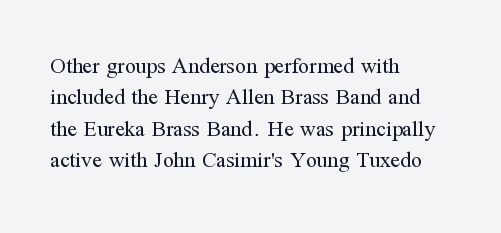
The line-height multiplier appears to be the usual default. The ragged edge is on the right, which tells us the setting is flush left. A typesetter would mark this as roman, not italic. This sample uses plain, unmodified letter spacing. No letter is thick-stroked: the sample isn't bold.
